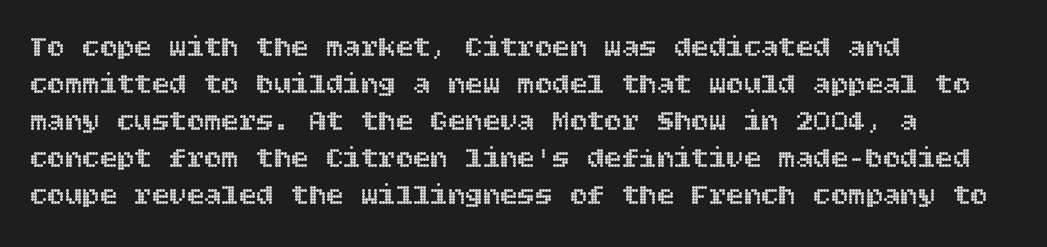
{"italic": "no", "width": "normal", "x_height": "large", "underline": "no", "align": "left", "line_spacing": "normal", "line_spacing_ratio": 1.28, "letter_spacing": "normal", "letter_spacing_em": 0.0, "glyph_px": 29}
